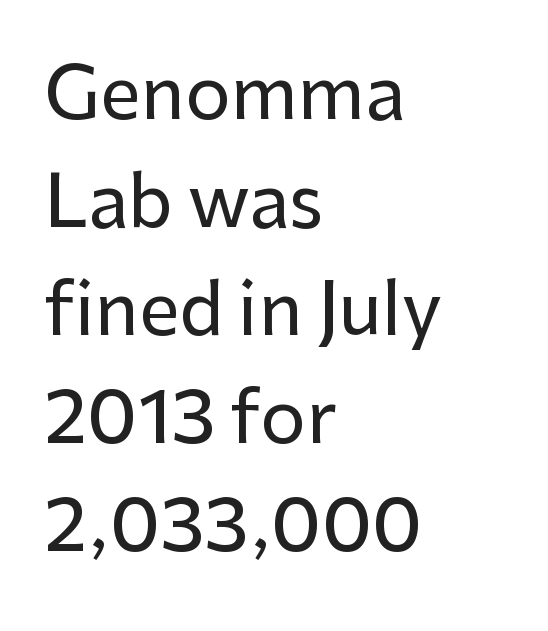
The image shows 72 px sans-serif type, upright; set left-aligned, normal line spacing (1.5x), normal letter spacing, not underlined; low stroke contrast and a medium x-height.
